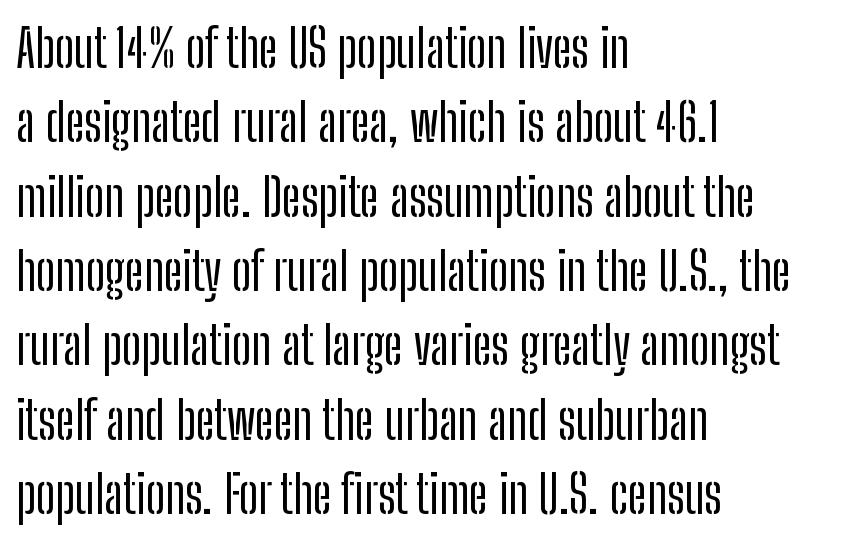
The passage shown stacks its lines at a standard gap. Ascenders rise straight up at ninety degrees. You could not count columns in this text — the font is proportionally spaced. Which margin do the lines hug? The left one — the right edge is uneven.
